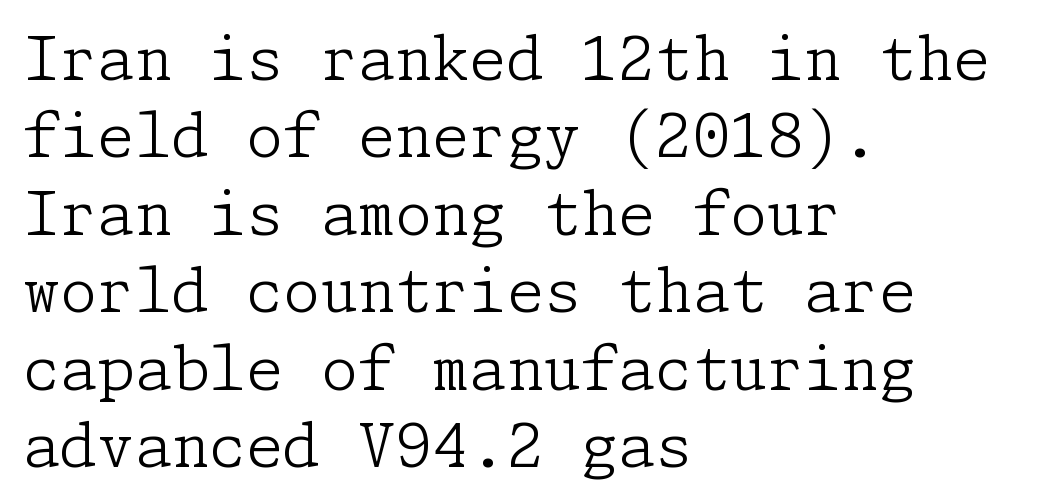
This is roman type, the default non-slanted kind. Small tapered or slab feet sit at the stroke ends, so this counts as serif. Stroke thickness stays within the range of a standard reading face or lighter. The letters sit at their default tracking, neither squeezed nor spread. The rag falls on the right side of this text block. Regarding leading, the lines here are spaced in the standard way.
